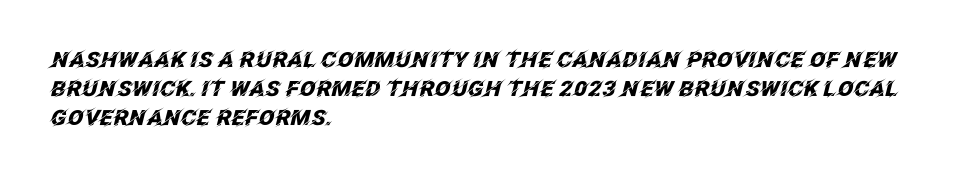
When letters slant like this, we call the style italic. In terms of letterspacing, this is plain default setting. The glyphs have the mass of a bold cut. Quick note: interline space is typical. Leftover space on each line is placed entirely after the last word.
